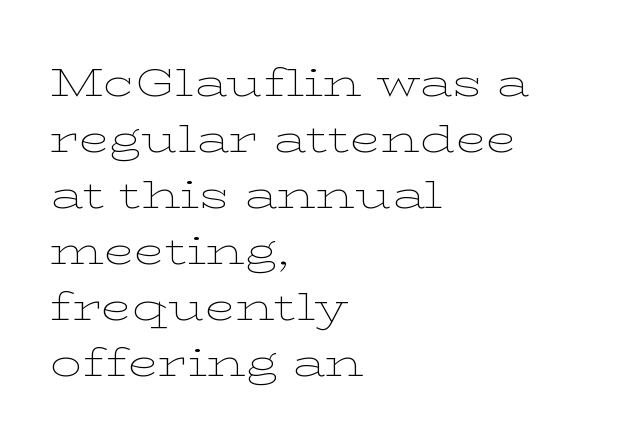
{"serif": "yes", "italic": "no", "bold": "no", "weight": "thin", "width": "wide", "stroke_contrast": "low", "x_height": "medium", "monospaced": "no", "underline": "no", "align": "left", "line_spacing": "normal", "line_spacing_ratio": 1.4, "letter_spacing": "normal", "letter_spacing_em": 0.0, "glyph_px": 40}
